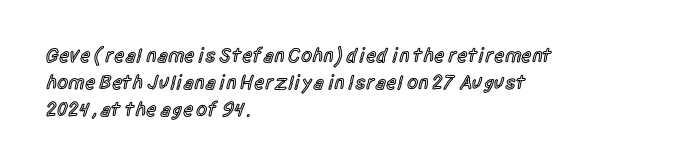
Q: Is the text bold? A: Semi-bold.
Q: Is the text italic (slanted)? A: Yes.
Q: Is the text underlined? A: No.
Q: How is the paragraph aligned? A: Left-aligned.
Q: Is the spacing between letters normal or unusually wide? A: Normal.
Q: Is the spacing between lines tight, normal or loose? A: Normal.
